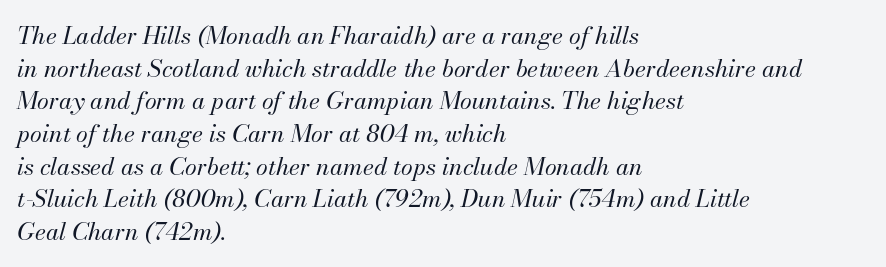
The text block is weighted toward the left margin, trailing off unevenly rightward. The line-height multiplier appears to be the usual default. Unmarked baselines from the first word to the last. The passage shown is not bold in any degree. Designer's note — italics engaged. The rendering keeps characters at their native spacing.
